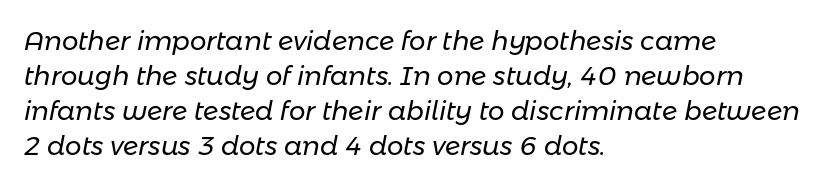
The image shows 26 px text type, italic (leaning right); set left-aligned, normal line spacing (1.35x), normal letter spacing, not underlined.
